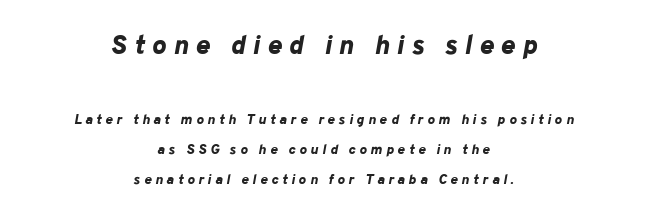
Q: Is the text bold? A: Yes.
Q: Is the text italic (slanted)? A: Yes, it leans right by about 10 degrees.
Q: Is the text underlined? A: No.
Q: How is the paragraph aligned? A: Centered.
Q: Is the spacing between letters normal or unusually wide? A: Unusually wide.
Q: Is the spacing between lines tight, normal or loose? A: Loose.
Q: Which block of text is set in a larger size, the first (top) or the second (bottom)? A: The first (top) one.
